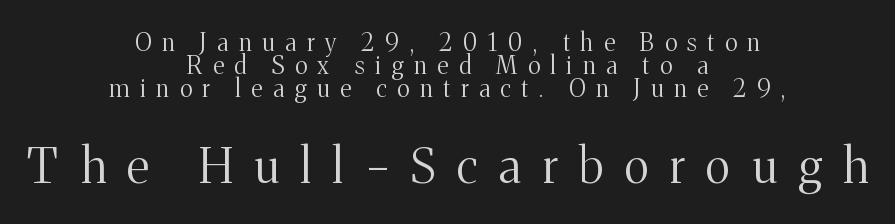
The image shows 48 px light serif type, upright; set centered, tight line spacing (0.96x), unusually wide letter spacing (+0.45 em), not underlined; the second (bottom) block is 2.0x larger; medium stroke contrast and a medium x-height.
